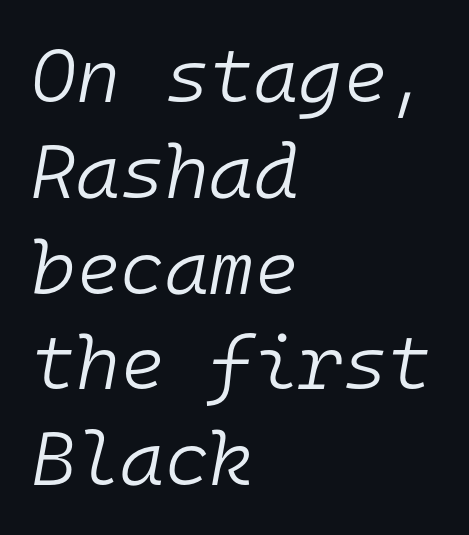
Q: Is the text bold? A: No.
Q: Is the text italic (slanted)? A: Yes, it leans right by about 10 degrees.
Q: Is the text underlined? A: No.
Q: How is the paragraph aligned? A: Left-aligned.
Q: Is the spacing between letters normal or unusually wide? A: Normal.
Q: Is the spacing between lines tight, normal or loose? A: Normal.
Q: Width (condensed, normal, or wide)? A: Normal.
Q: Stroke contrast? A: Low.
Q: x-height? A: Medium.
Q: Monospaced? A: Yes.
